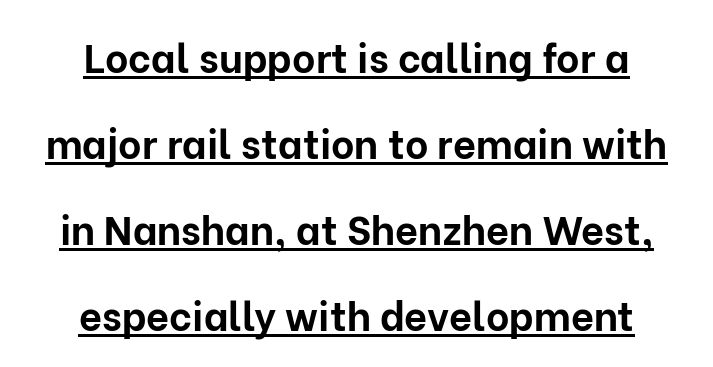
Letter spacing: default. A great deal of white space separates one row of letters from the next. The designer went with a sans here, leaving each stem footless. The passage shown is typed in a proportional face where columns would drift. You can tell it's not italic because the verticals are truly vertical. Caption: bold face, heavy strokes.
